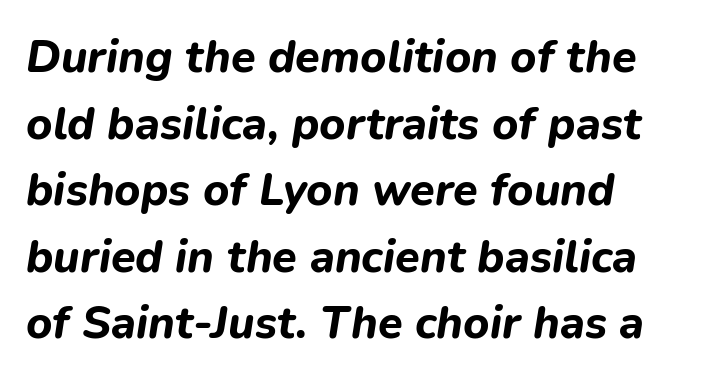
Rows of type keep a routine distance in the vertical direction. The typesetter chose a ragged-right arrangement here. The glyphs have the mass of a bold cut. Here the glyphs are tracked normally, forming tight word shapes.
